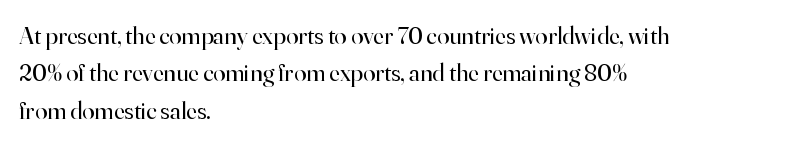
In CSS terms this would be text-align: left. Descenders are the only things crossing below the line. One glance says typical: line gaps are just what's usual. This is the regular roman posture of the typeface.
